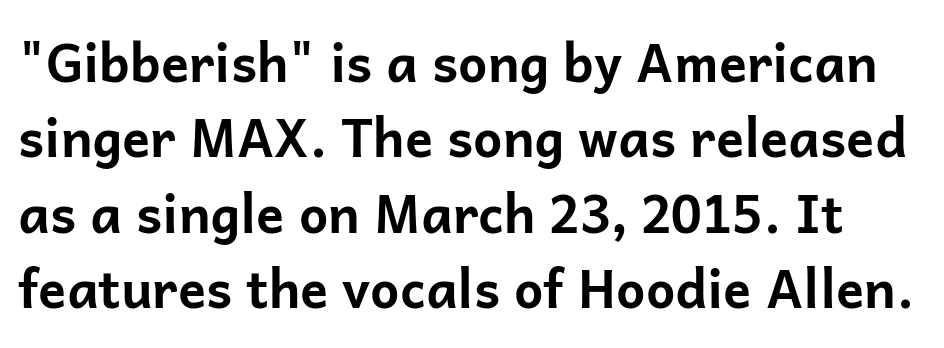
The lettering stays uniformly vertical, giving the passage a roman look. These lines keep a tight, regular rhythm from letter to letter. Are there feet on the stems? There aren't — it's a sans. Spacing verdict: proportional, widths tailored to each character. Type without underlining. The vertical gap from one line to the next is medium.
